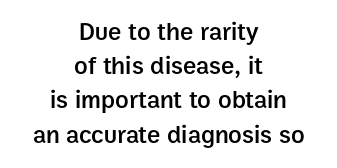
{"italic": "no", "bold": "semi", "underline": "no", "align": "center", "line_spacing": "normal", "line_spacing_ratio": 1.37, "letter_spacing": "normal", "letter_spacing_em": 0.0, "glyph_px": 25}
